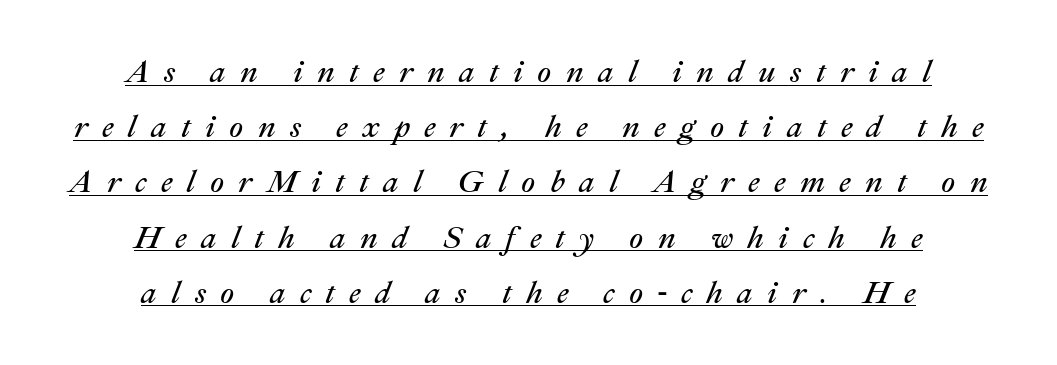
One-word summary of the alignment: center. The passage shown is typed in a proportional face where columns would drift. This is oblique type, the kind used for emphasis or titles. Unbolded letterforms with no extra heft. What decoration does the sample have? An underline.
